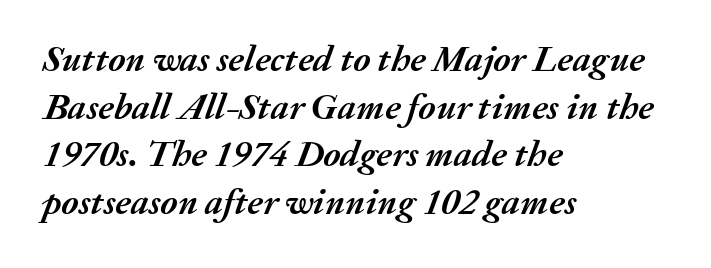
{"italic": "yes", "lean": "right", "slant_degrees": 20, "bold": "yes", "weight": "semibold", "width": "normal", "stroke_contrast": "medium", "x_height": "medium", "monospaced": "no", "underline": "no", "align": "left", "line_spacing": "normal", "line_spacing_ratio": 1.29, "letter_spacing": "normal", "letter_spacing_em": 0.0, "glyph_px": 37}
